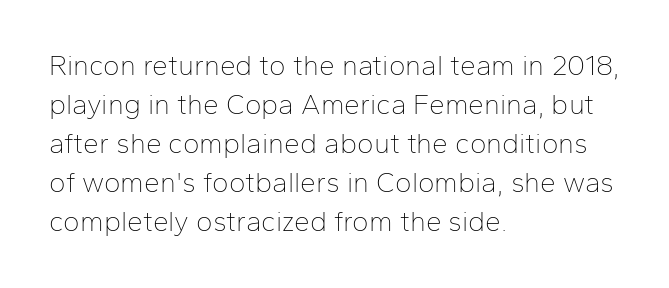
Q: Is the text bold? A: No.
Q: Is the text italic (slanted)? A: No, it is upright.
Q: Is the typeface a serif or a sans-serif typeface? A: Sans-serif.
Q: Is the text underlined? A: No.
Q: How is the paragraph aligned? A: Left-aligned.
Q: Is the spacing between letters normal or unusually wide? A: Normal.
Q: Is the spacing between lines tight, normal or loose? A: Normal.
Q: Width (condensed, normal, or wide)? A: Normal.
Q: Stroke contrast? A: Low.
Q: x-height? A: Medium.
Q: Monospaced? A: No.
